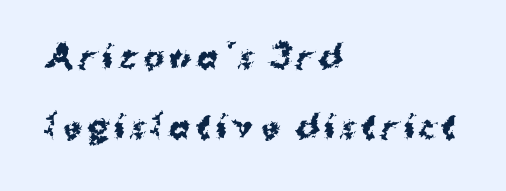
The image shows 31 px bold sans-serif type; set left-aligned, loose line spacing (2.26x), not underlined; medium stroke contrast and a medium x-height.
